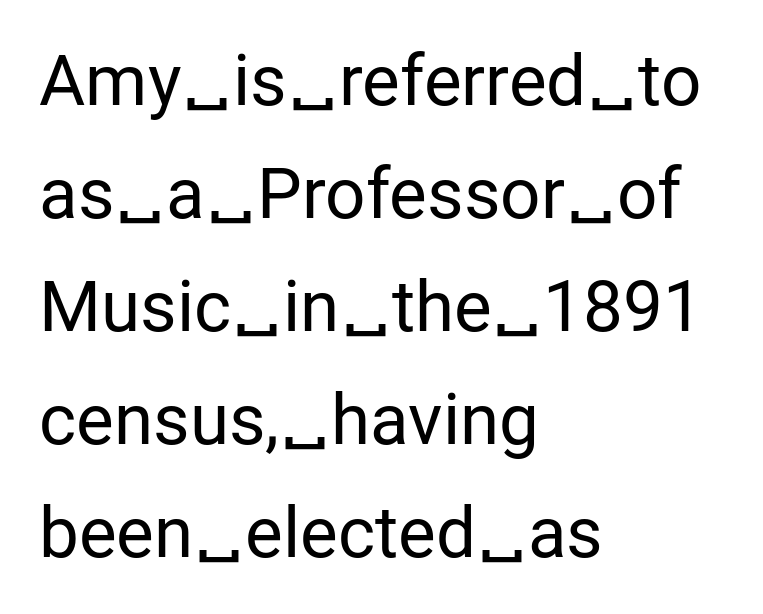
Q: Is the text bold? A: No.
Q: Is the text italic (slanted)? A: No, it is upright.
Q: Is the typeface a serif or a sans-serif typeface? A: Sans-serif.
Q: Is the text underlined? A: No.
Q: How is the paragraph aligned? A: Left-aligned.
Q: Is the spacing between letters normal or unusually wide? A: Normal.
Q: Is the spacing between lines tight, normal or loose? A: Normal.
Q: Width (condensed, normal, or wide)? A: Normal.
Q: Stroke contrast? A: Low.
Q: x-height? A: Medium.
Q: Monospaced? A: No.
